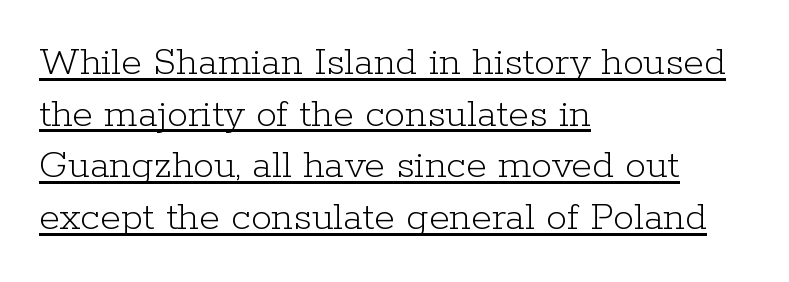
Q: Is the text bold? A: No.
Q: Is the text italic (slanted)? A: No, it is upright.
Q: Is the typeface a serif or a sans-serif typeface? A: Serif.
Q: Is the text underlined? A: Yes.
Q: How is the paragraph aligned? A: Left-aligned.
Q: Is the spacing between letters normal or unusually wide? A: Normal.
Q: Width (condensed, normal, or wide)? A: Normal.
Q: Stroke contrast? A: Low.
Q: x-height? A: Medium.
Q: Monospaced? A: No.
